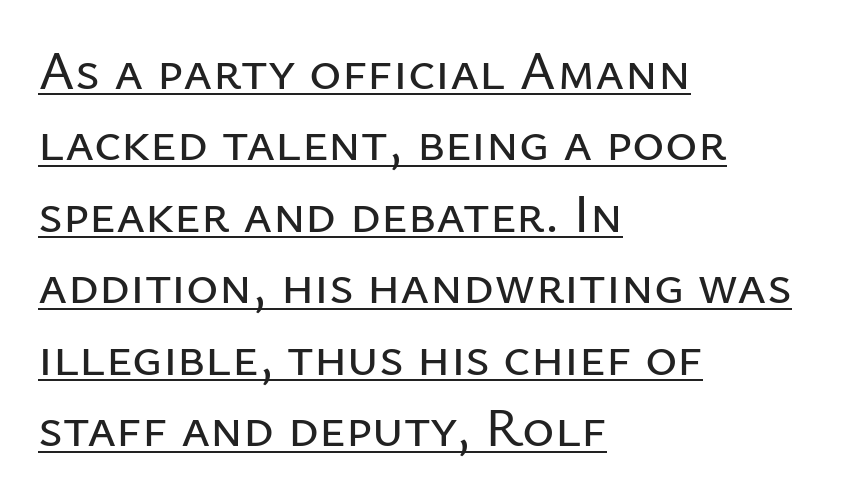
{"serif": "no", "italic": "no", "width": "normal", "stroke_contrast": "low", "x_height": "medium", "monospaced": "no", "underline": "yes", "align": "left", "line_spacing": "normal", "line_spacing_ratio": 1.3, "letter_spacing": "normal", "letter_spacing_em": 0.0, "glyph_px": 55}
